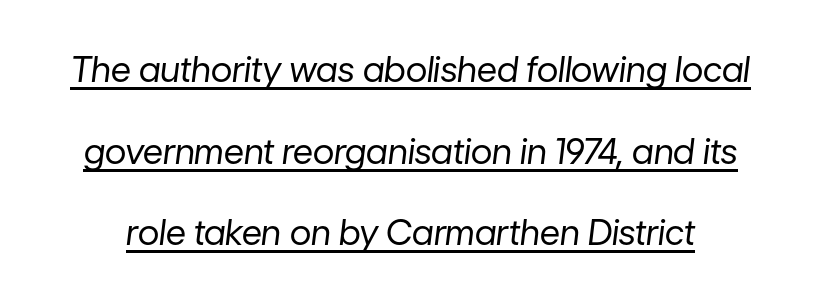
The image shows 35 px regular-weight type, italic (leaning right); set loose line spacing (2.33x), normal letter spacing, underlined; low stroke contrast and a medium x-height.
